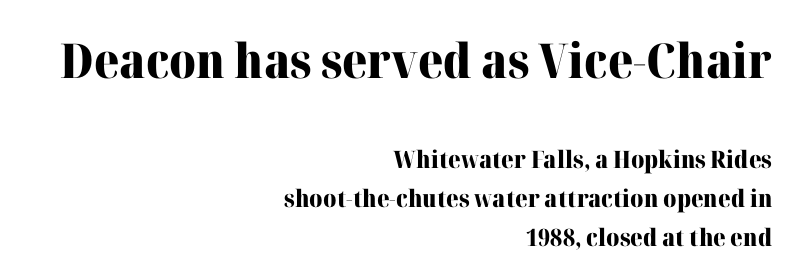
The image shows 48 px heavy serif type, upright; set right-aligned, normal line spacing (1.62x), normal letter spacing, not underlined; the first (top) block is 2.0x larger; high stroke contrast and a medium x-height.
